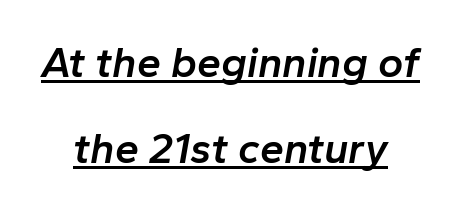
The image shows 43 px semibold type, italic (leaning right); set centered, loose line spacing (2.0x), normal letter spacing, underlined; low stroke contrast and a medium x-height.
